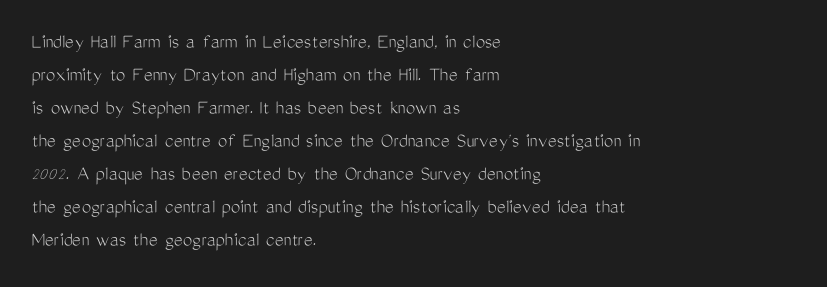
{"italic": "no", "bold": "no", "underline": "no", "align": "left", "line_spacing": "normal", "line_spacing_ratio": 1.57, "letter_spacing": "normal", "letter_spacing_em": 0.0, "glyph_px": 21}
